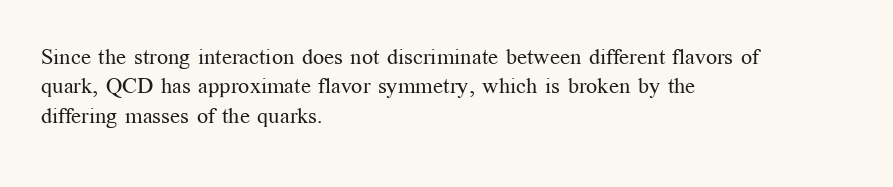
Q: Is the text bold? A: No.
Q: Is the text italic (slanted)? A: No, it is upright.
Q: Is the text underlined? A: No.
Q: How is the paragraph aligned? A: Left-aligned.
Q: Is the spacing between letters normal or unusually wide? A: Normal.
Q: Is the spacing between lines tight, normal or loose? A: Normal.
